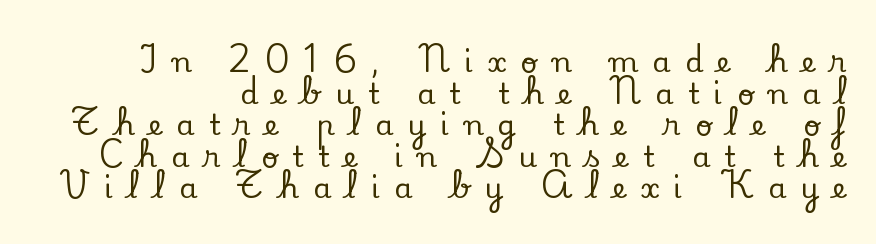
{"serif": "yes", "italic": "no", "width": "normal", "stroke_contrast": "low", "x_height": "small", "monospaced": "no", "underline": "no", "align": "right", "line_spacing": "tight", "line_spacing_ratio": 1.09, "letter_spacing": "wide", "letter_spacing_em": 0.5, "glyph_px": 29}
